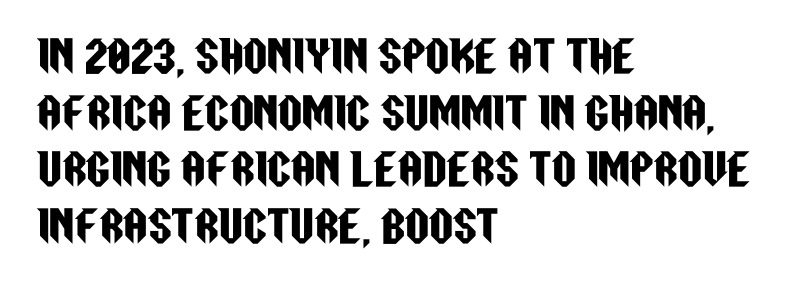
Q: Is the text italic (slanted)? A: No, it is upright.
Q: Is the typeface a serif or a sans-serif typeface? A: Sans-serif.
Q: Is the text underlined? A: No.
Q: How is the paragraph aligned? A: Left-aligned.
Q: Is the spacing between letters normal or unusually wide? A: Normal.
Q: Is the spacing between lines tight, normal or loose? A: Normal.
Q: Width (condensed, normal, or wide)? A: Condensed.
Q: Stroke contrast? A: Low.
Q: x-height? A: Large.
Q: Monospaced? A: No.
